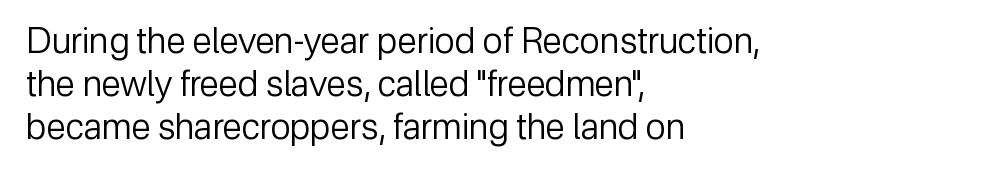
{"serif": "no", "italic": "no", "bold": "no", "weight": "regular", "width": "normal", "stroke_contrast": "low", "x_height": "medium", "monospaced": "no", "underline": "no", "align": "left", "line_spacing_ratio": 1.23, "letter_spacing": "normal", "letter_spacing_em": 0.0, "glyph_px": 35}
